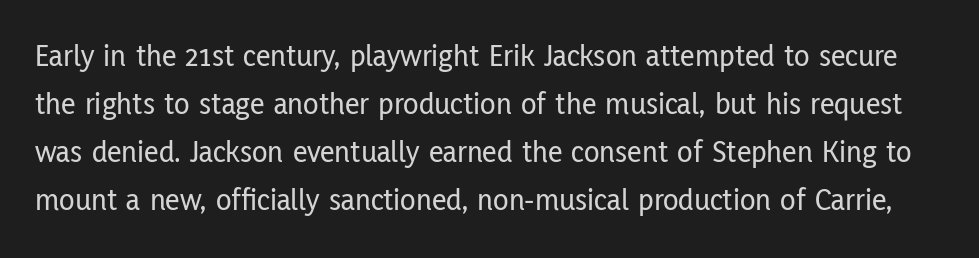
{"serif": "no", "italic": "no", "width": "condensed", "stroke_contrast": "low", "x_height": "medium", "monospaced": "no", "underline": "no", "line_spacing": "normal", "line_spacing_ratio": 1.5, "letter_spacing": "normal", "letter_spacing_em": 0.0, "glyph_px": 32}
